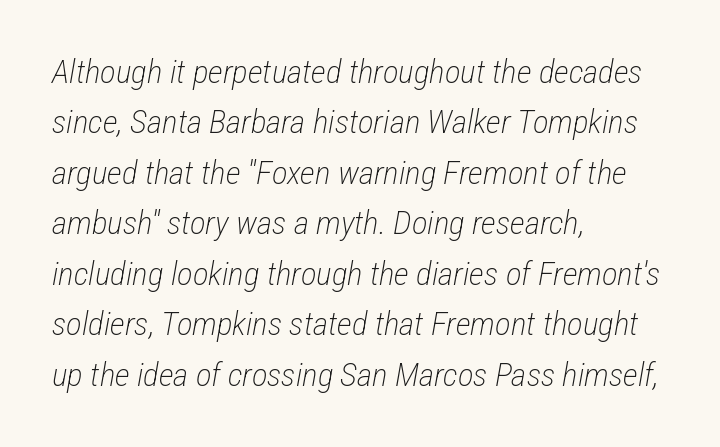
The image shows 33 px light, condensed type, italic (leaning right); set left-aligned, normal line spacing (1.53x), normal letter spacing, not underlined; low stroke contrast and a medium x-height.
